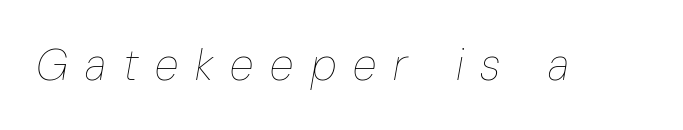
When letters slant like this, we call the style italic. Proportional: the letters do not fall into vertical columns. Check the space under the baseline: it is left empty. Heft: none added — not bold. What stands out about the letter spacing? Its width — letters are far apart.
